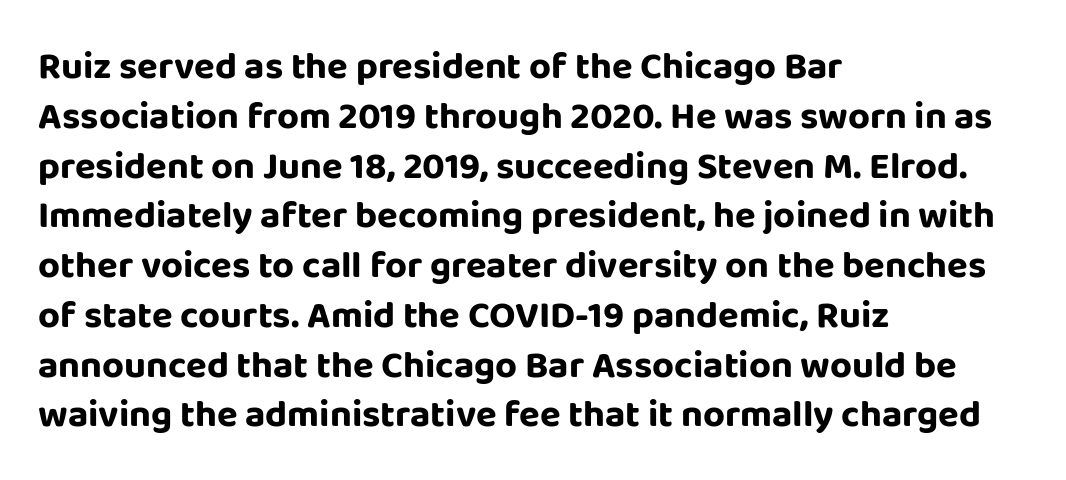
Regular leading. If you drew a line through each stem, it would be perfectly vertical. Rule under the text: the space is simply empty. The lines are quadded left.
